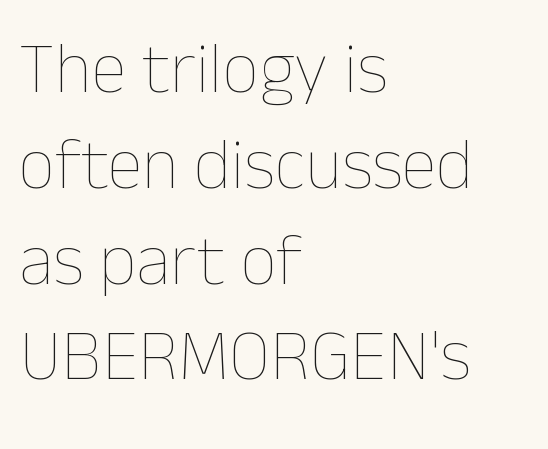
Q: Is the text bold? A: No.
Q: Is the text italic (slanted)? A: No, it is upright.
Q: Is the text underlined? A: No.
Q: How is the paragraph aligned? A: Left-aligned.
Q: Is the spacing between letters normal or unusually wide? A: Normal.
Q: Is the spacing between lines tight, normal or loose? A: Normal.
Q: Width (condensed, normal, or wide)? A: Normal.
Q: Stroke contrast? A: Low.
Q: x-height? A: Medium.
Q: Monospaced? A: No.
